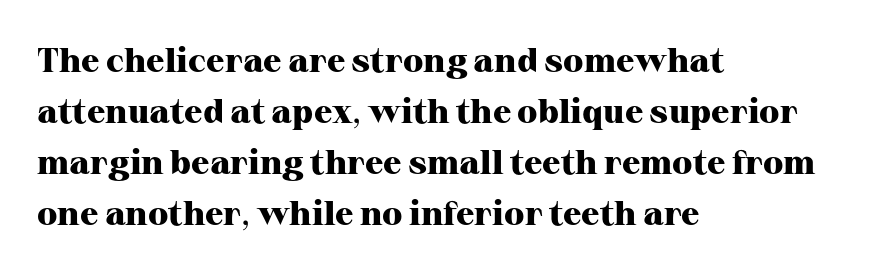
The image shows 34 px heavy serif type, upright; set left-aligned, normal line spacing (1.5x), normal letter spacing, not underlined; high stroke contrast and a medium x-height.
